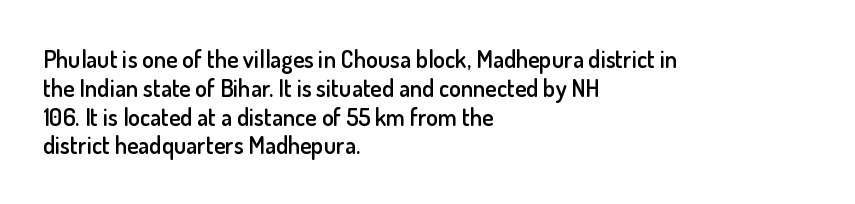
Q: Is the text bold? A: Semi-bold.
Q: Is the text italic (slanted)? A: No, it is upright.
Q: Is the text underlined? A: No.
Q: How is the paragraph aligned? A: Left-aligned.
Q: Is the spacing between letters normal or unusually wide? A: Normal.
